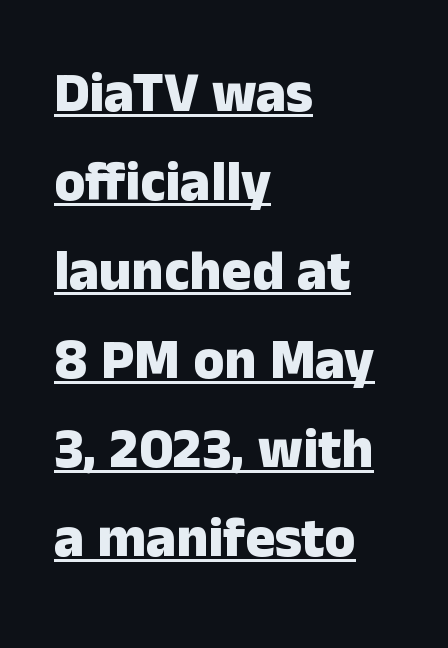
The image shows 56 px heavy sans-serif type, upright; set left-aligned, normal line spacing (1.59x), normal letter spacing, underlined; low stroke contrast and a medium x-height.
